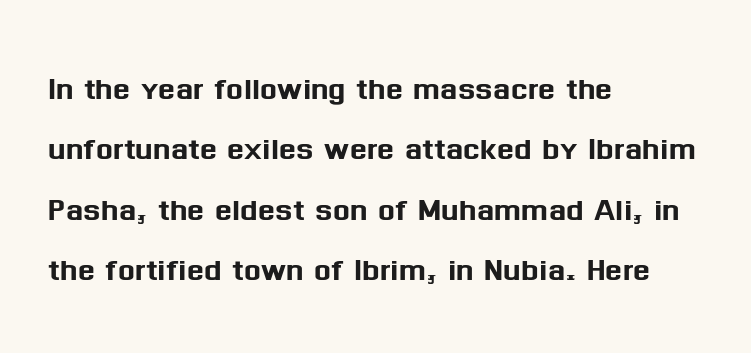
Caption: standard tracking, unaltered. Bare-footed words on every line. Rendered with straight, roman letterforms. The compositor pushed each line to the left boundary. Each letter keeps its own natural width here, so spacing adapts to shape. The glyphs in this specimen are sans serif.
